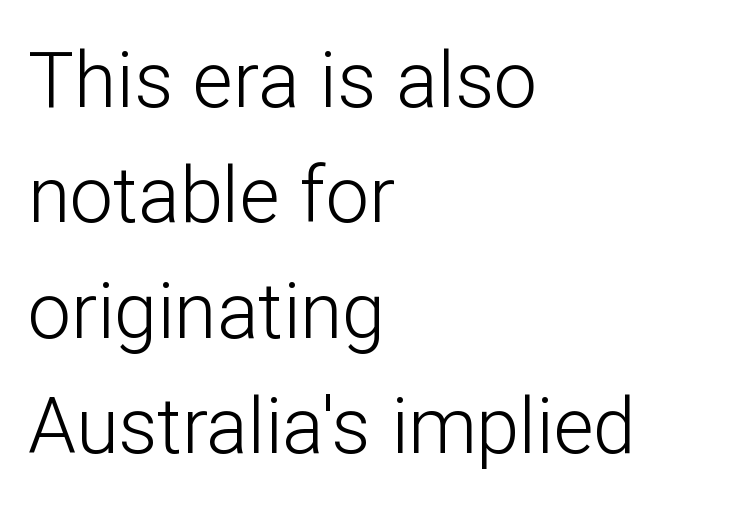
Q: Is the text bold? A: No.
Q: Is the text italic (slanted)? A: No, it is upright.
Q: Is the typeface a serif or a sans-serif typeface? A: Sans-serif.
Q: Is the text underlined? A: No.
Q: How is the paragraph aligned? A: Left-aligned.
Q: Is the spacing between letters normal or unusually wide? A: Normal.
Q: Is the spacing between lines tight, normal or loose? A: Normal.
Q: Width (condensed, normal, or wide)? A: Normal.
Q: Stroke contrast? A: Low.
Q: x-height? A: Medium.
Q: Monospaced? A: No.
